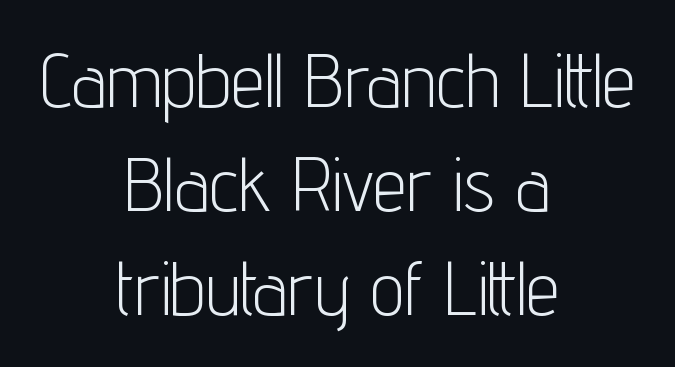
Q: Is the text bold? A: No.
Q: Is the text italic (slanted)? A: No, it is upright.
Q: Is the typeface a serif or a sans-serif typeface? A: Sans-serif.
Q: Is the text underlined? A: No.
Q: How is the paragraph aligned? A: Centered.
Q: Is the spacing between letters normal or unusually wide? A: Normal.
Q: Is the spacing between lines tight, normal or loose? A: Normal.
Q: Width (condensed, normal, or wide)? A: Condensed.
Q: Stroke contrast? A: Low.
Q: x-height? A: Medium.
Q: Monospaced? A: No.
